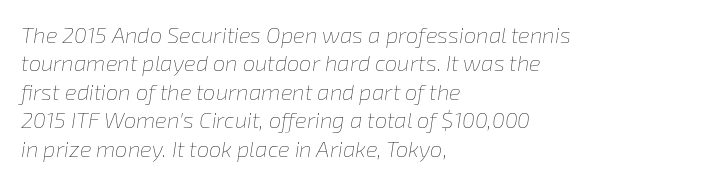
{"italic": "yes", "lean": "right", "slant_degrees": 8, "bold": "no", "underline": "no", "align": "left", "line_spacing": "normal", "line_spacing_ratio": 1.29, "letter_spacing": "normal", "letter_spacing_em": 0.0, "glyph_px": 22}
